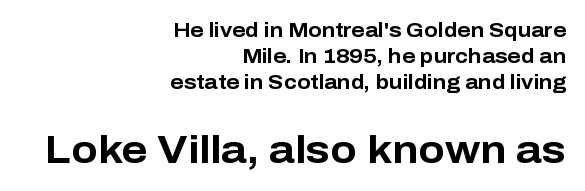
Q: Is the text bold? A: Yes.
Q: Is the text italic (slanted)? A: No, it is upright.
Q: Is the typeface a serif or a sans-serif typeface? A: Sans-serif.
Q: Is the text underlined? A: No.
Q: How is the paragraph aligned? A: Right-aligned.
Q: Is the spacing between letters normal or unusually wide? A: Normal.
Q: Is the spacing between lines tight, normal or loose? A: Normal.
Q: Which block of text is set in a larger size, the first (top) or the second (bottom)? A: The second (bottom) one.
Q: Width (condensed, normal, or wide)? A: Normal.
Q: Stroke contrast? A: Low.
Q: x-height? A: Medium.
Q: Monospaced? A: No.
